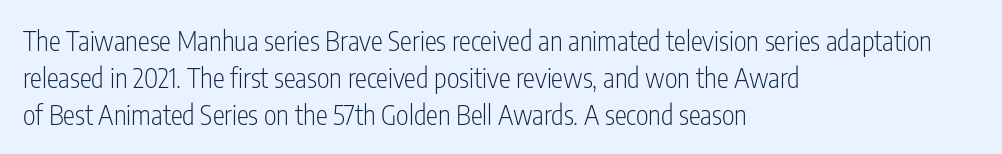
Reading down the block, your eye returns to a fixed left position each line. Tall strokes in this sample are plumb rather than angled. The rendering uses a moderate line-height, typical for paragraphs. This is not heavy type; no bold has been used. Any mark beneath the type? The region is blank. Each word holds together tightly as a unit, with standard inter-letter gaps.
